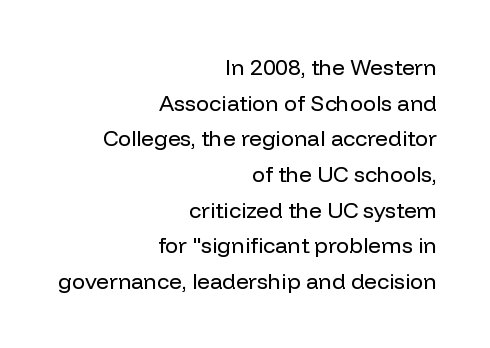
These lines stack with their right ends in a neat column. How are the letters spaced? Ordinarily, with no added tracking. Has an underline been added? It has not. Stroke mass is kept to a normal reading level or below. The rows are spaced the way most documents space them. You can tell it's not italic because the verticals are truly vertical.
